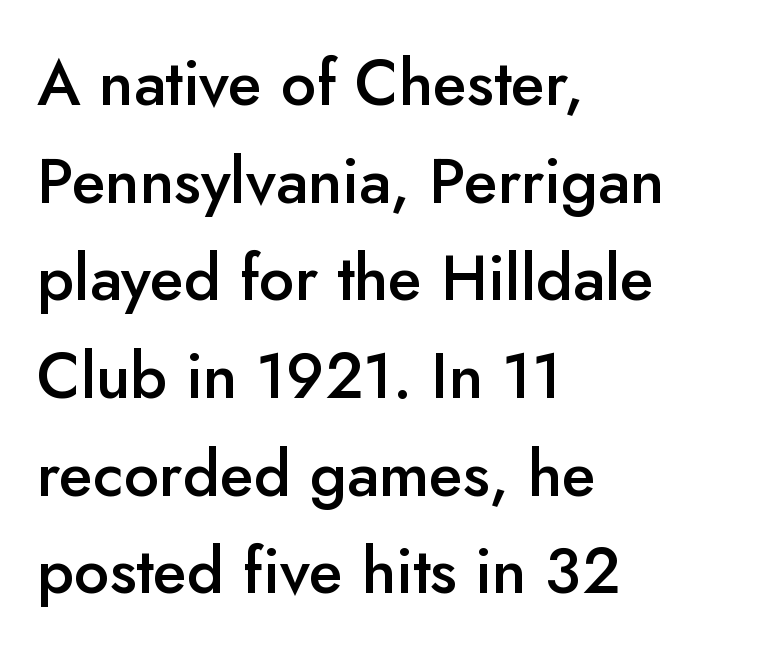
The image shows 63 px semibold sans-serif type, upright; set left-aligned, normal line spacing (1.55x), normal letter spacing, not underlined; low stroke contrast and a small x-height.
